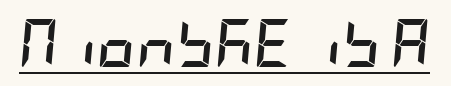
{"italic": "yes", "lean": "right", "slant_degrees": 5, "bold": "yes", "weight": "semibold", "width": "condensed", "stroke_contrast": "low", "x_height": "large", "underline": "yes", "letter_spacing": "normal", "letter_spacing_em": 0.0, "glyph_px": 48}
